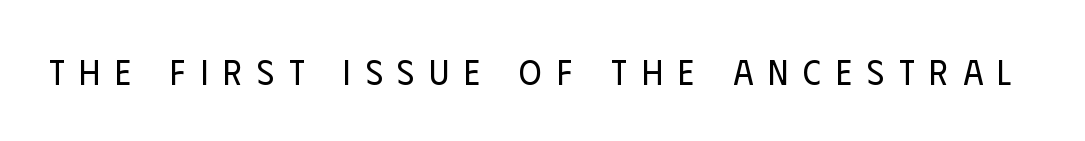
{"serif": "no", "italic": "no", "bold": "no", "weight": "regular", "width": "condensed", "stroke_contrast": "low", "x_height": "large", "monospaced": "no", "underline": "no", "letter_spacing": "wide", "letter_spacing_em": 0.43, "glyph_px": 35}
